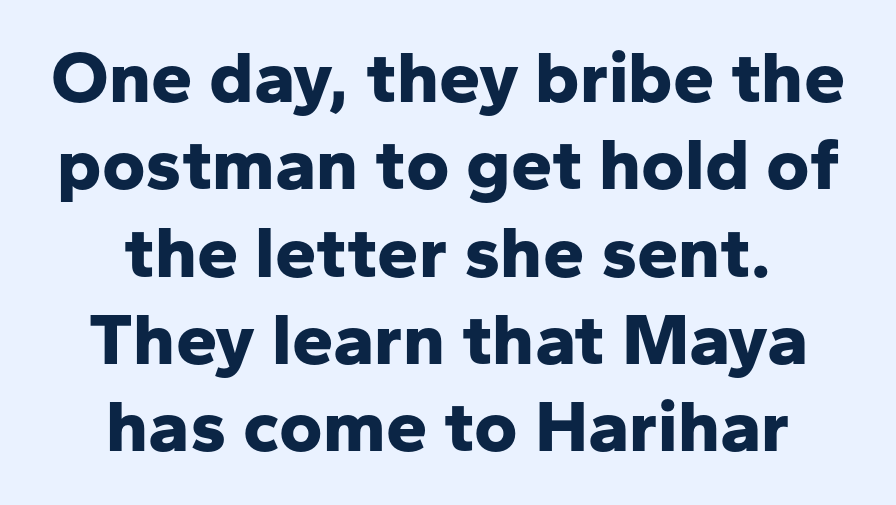
{"serif": "no", "italic": "no", "bold": "yes", "weight": "bold", "width": "normal", "stroke_contrast": "low", "x_height": "medium", "monospaced": "no", "underline": "no", "align": "center", "line_spacing_ratio": 1.18, "letter_spacing": "normal", "letter_spacing_em": 0.0, "glyph_px": 74}
